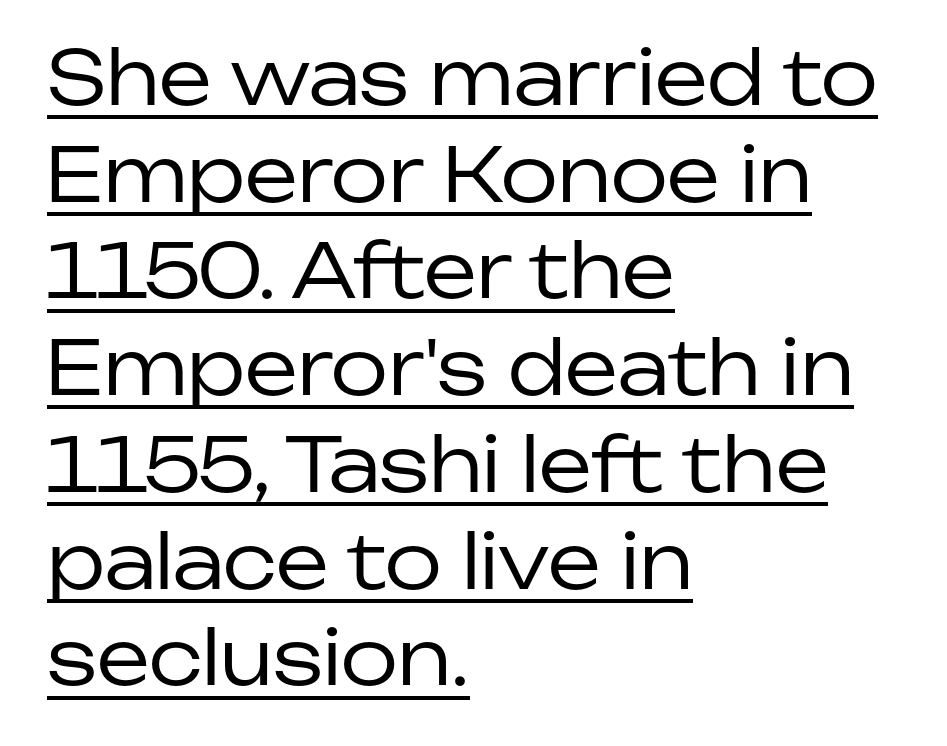
The image shows 75 px regular-weight sans-serif type, upright; set left-aligned, normal line spacing (1.29x), normal letter spacing, underlined; low stroke contrast and a medium x-height.
